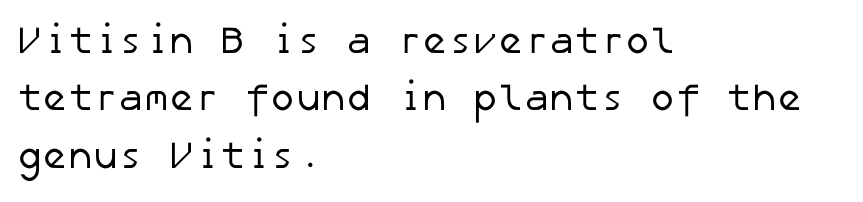
Q: Is the text bold? A: No.
Q: Is the typeface a serif or a sans-serif typeface? A: Sans-serif.
Q: Is the text underlined? A: No.
Q: How is the paragraph aligned? A: Left-aligned.
Q: Is the spacing between letters normal or unusually wide? A: Normal.
Q: Is the spacing between lines tight, normal or loose? A: Normal.
Q: Width (condensed, normal, or wide)? A: Normal.
Q: Stroke contrast? A: Low.
Q: x-height? A: Medium.
